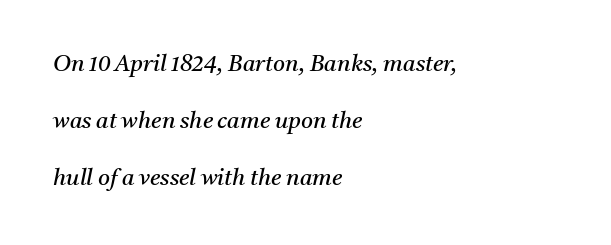
The image shows 23 px text type, italic (leaning right); set left-aligned, loose line spacing (2.48x), normal letter spacing, not underlined.
